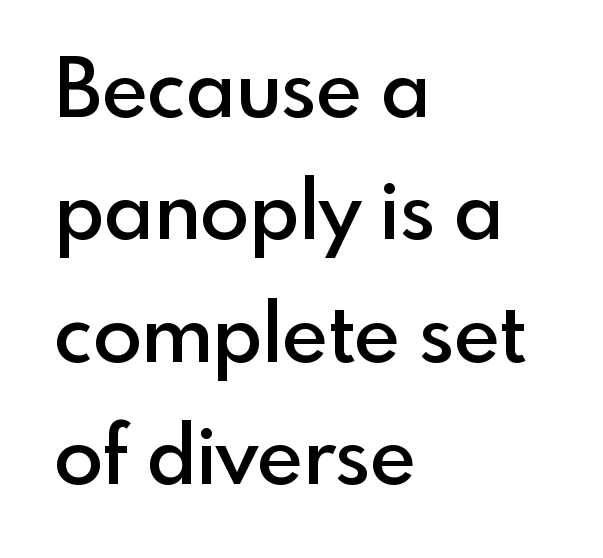
Q: Is the text bold? A: Semi-bold.
Q: Is the text italic (slanted)? A: No, it is upright.
Q: Is the typeface a serif or a sans-serif typeface? A: Sans-serif.
Q: Is the text underlined? A: No.
Q: How is the paragraph aligned? A: Left-aligned.
Q: Is the spacing between letters normal or unusually wide? A: Normal.
Q: Is the spacing between lines tight, normal or loose? A: Normal.
Q: Width (condensed, normal, or wide)? A: Normal.
Q: x-height? A: Small.
Q: Monospaced? A: No.
